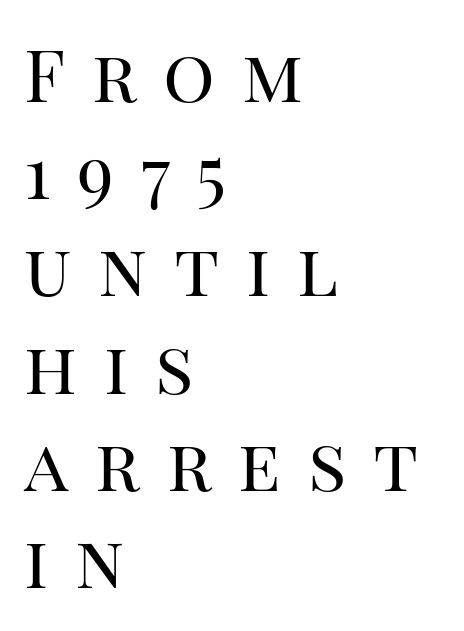
{"serif": "yes", "italic": "no", "bold": "no", "weight": "regular", "width": "normal", "stroke_contrast": "high", "x_height": "large", "monospaced": "no", "underline": "no", "align": "left", "line_spacing": "normal", "line_spacing_ratio": 1.35, "letter_spacing": "wide", "letter_spacing_em": 0.37, "glyph_px": 72}
